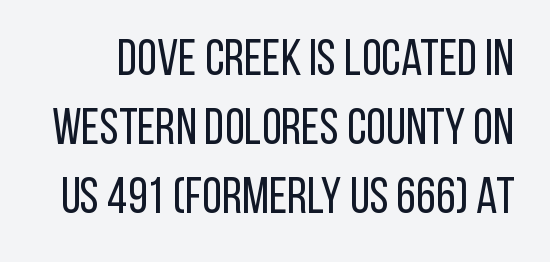
Compared with typical body copy, the letter spacing here is the same. To sum up the face: it is a sans, with no serifs. Unlike italic type, these characters show no tilt at all. Each new line begins a customary step beneath the previous one.
